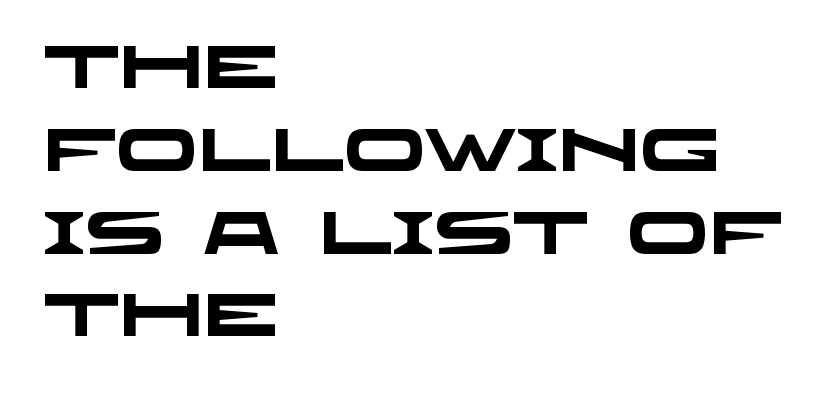
Q: Is the text bold? A: Yes.
Q: Is the typeface a serif or a sans-serif typeface? A: Sans-serif.
Q: Is the text underlined? A: No.
Q: How is the paragraph aligned? A: Left-aligned.
Q: Is the spacing between letters normal or unusually wide? A: Normal.
Q: Is the spacing between lines tight, normal or loose? A: Normal.
Q: Width (condensed, normal, or wide)? A: Wide.
Q: Stroke contrast? A: Low.
Q: x-height? A: Large.
Q: Monospaced? A: No.
